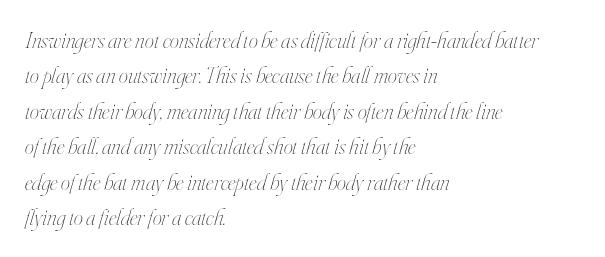
The font sits on the lighter half of the weight spectrum, regular included. The letters sit at their default tracking, neither squeezed nor spread. The rendering applies a slant to the glyphs. The strip under each line holds only bare page. The rows are spaced the way most documents space them. Horizontal alignment here is leftward, the default for most running prose.
